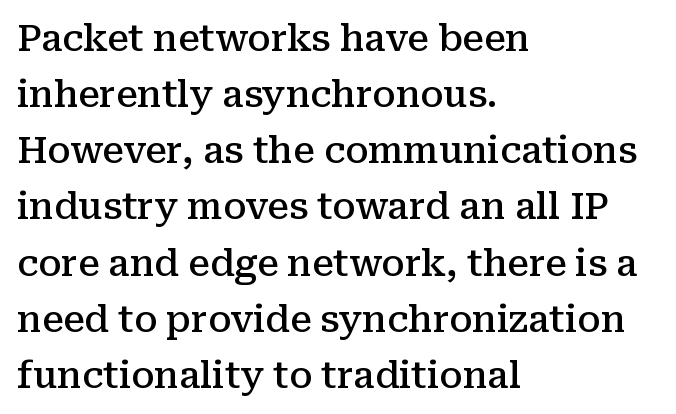
The image shows 36 px semibold serif type, upright; set left-aligned, normal line spacing (1.56x), normal letter spacing, not underlined; medium stroke contrast and a medium x-height.
